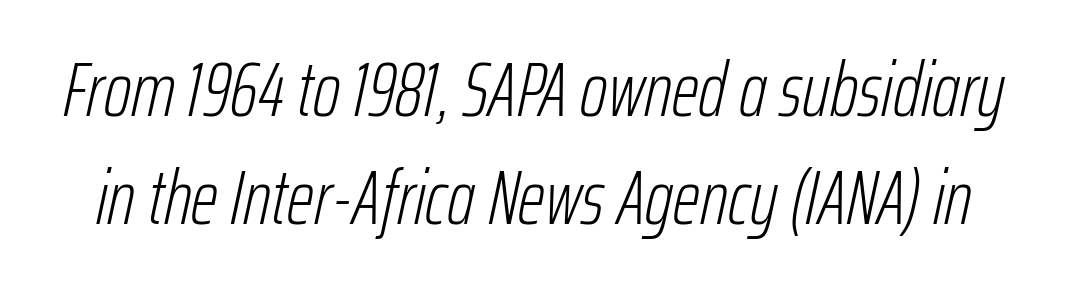
The image shows 77 px light, condensed type, italic (leaning right); set normal line spacing (1.4x), normal letter spacing, not underlined; low stroke contrast and a medium x-height.
